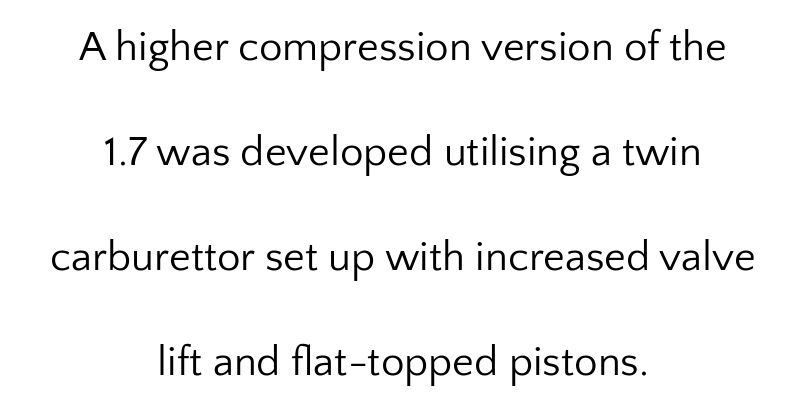
The axis of the letterforms is exactly vertical. Does extra space separate the letters? No, they use regular spacing. You could not count columns in this text — the font is proportionally spaced. Stroke terminals: plain, sans-serif.
